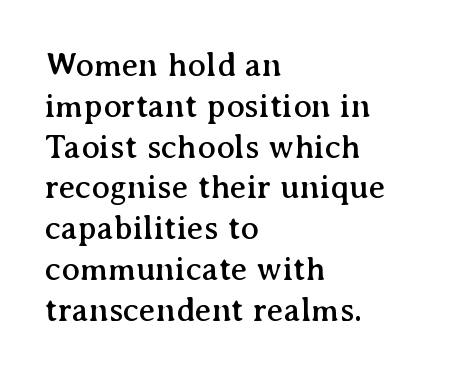
The letters stand straight up with perfectly vertical stems. Is the block centered? No — it sits flush against the left margin. Anything drawn beneath the words? Only blank space. Regarding serifs, this sample has them.
